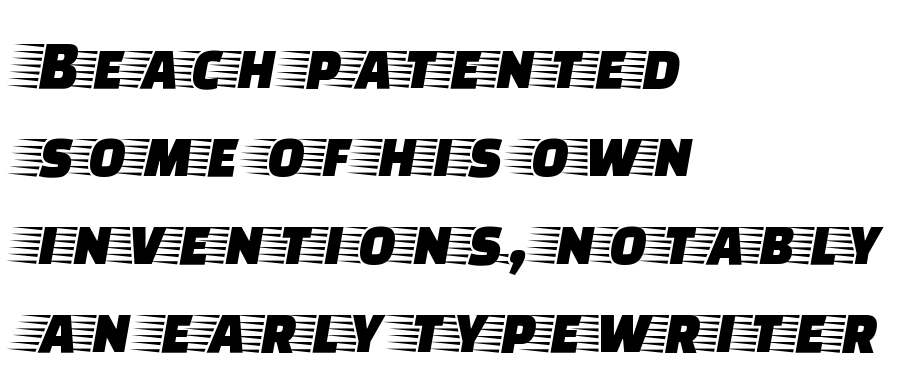
Q: Is the text italic (slanted)? A: Yes.
Q: Is the typeface a serif or a sans-serif typeface? A: Serif.
Q: Is the text underlined? A: No.
Q: How is the paragraph aligned? A: Left-aligned.
Q: Is the spacing between letters normal or unusually wide? A: Normal.
Q: Width (condensed, normal, or wide)? A: Wide.
Q: Stroke contrast? A: Low.
Q: x-height? A: Large.
Q: Monospaced? A: No.
